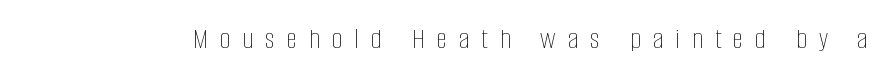
Words appear elongated and porous because spacing is wide. Summary of weight: not heavy and not bold. Rule under the text: the space is simply empty. Do the characters align in a grid? No, the font is proportional.
